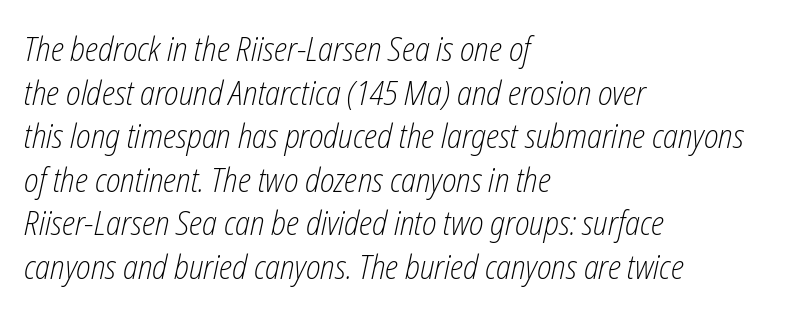
Q: Is the text bold? A: No.
Q: Is the text italic (slanted)? A: Yes, it leans right by about 12 degrees.
Q: Is the text underlined? A: No.
Q: How is the paragraph aligned? A: Left-aligned.
Q: Is the spacing between letters normal or unusually wide? A: Normal.
Q: Is the spacing between lines tight, normal or loose? A: Normal.
Q: Width (condensed, normal, or wide)? A: Condensed.
Q: Stroke contrast? A: Low.
Q: x-height? A: Medium.
Q: Monospaced? A: No.
